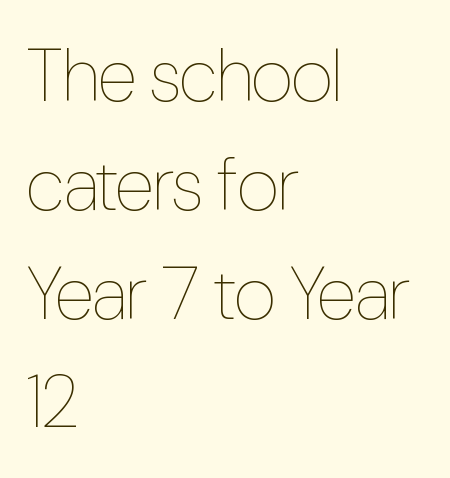
Q: Is the text bold? A: No.
Q: Is the text italic (slanted)? A: No, it is upright.
Q: Is the text underlined? A: No.
Q: How is the paragraph aligned? A: Left-aligned.
Q: Is the spacing between letters normal or unusually wide? A: Normal.
Q: Is the spacing between lines tight, normal or loose? A: Normal.
Q: Width (condensed, normal, or wide)? A: Condensed.
Q: Stroke contrast? A: Low.
Q: x-height? A: Medium.
Q: Monospaced? A: No.
